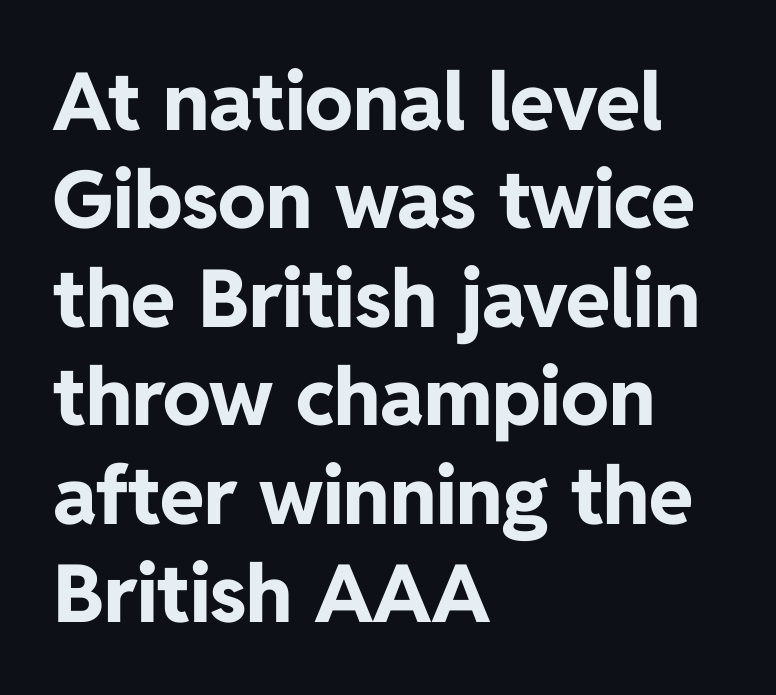
{"serif": "no", "italic": "no", "bold": "yes", "weight": "bold", "width": "normal", "stroke_contrast": "low", "x_height": "medium", "monospaced": "no", "underline": "no", "align": "left", "line_spacing_ratio": 1.23, "letter_spacing": "normal", "letter_spacing_em": 0.0, "glyph_px": 80}
